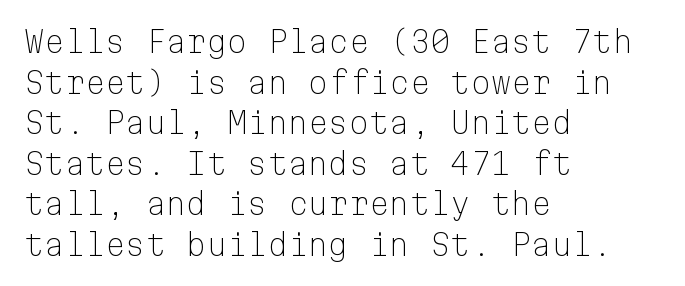
The image shows 29 px light sans-serif type, upright, monospaced; set left-aligned, normal line spacing (1.4x), normal letter spacing, not underlined; low stroke contrast and a medium x-height.
